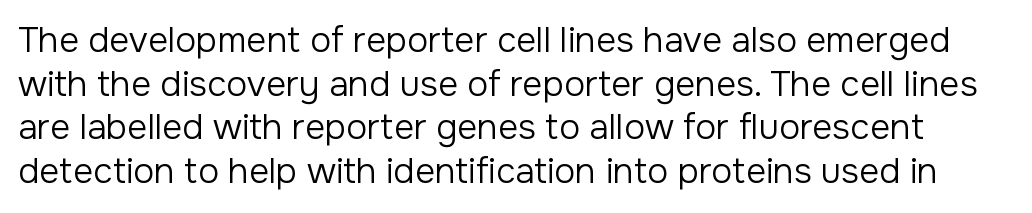
Q: Is the text bold? A: No.
Q: Is the text italic (slanted)? A: No, it is upright.
Q: Is the typeface a serif or a sans-serif typeface? A: Sans-serif.
Q: Is the text underlined? A: No.
Q: Is the spacing between letters normal or unusually wide? A: Normal.
Q: Is the spacing between lines tight, normal or loose? A: Normal.
Q: Width (condensed, normal, or wide)? A: Normal.
Q: Stroke contrast? A: Low.
Q: x-height? A: Medium.
Q: Monospaced? A: No.
